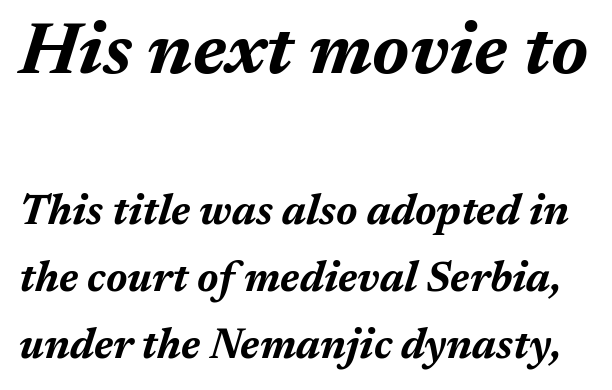
Q: Is the text bold? A: Yes.
Q: Is the text italic (slanted)? A: Yes, it leans right by about 17 degrees.
Q: Is the text underlined? A: No.
Q: Is the spacing between letters normal or unusually wide? A: Normal.
Q: Is the spacing between lines tight, normal or loose? A: Normal.
Q: Which block of text is set in a larger size, the first (top) or the second (bottom)? A: The first (top) one.
Q: Width (condensed, normal, or wide)? A: Normal.
Q: Stroke contrast? A: Medium.
Q: x-height? A: Medium.
Q: Monospaced? A: No.
